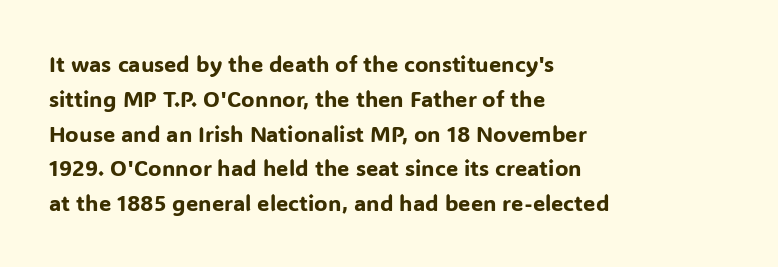
Q: Is the text italic (slanted)? A: No, it is upright.
Q: Is the text underlined? A: No.
Q: How is the paragraph aligned? A: Left-aligned.
Q: Is the spacing between letters normal or unusually wide? A: Normal.
Q: Is the spacing between lines tight, normal or loose? A: Normal.
